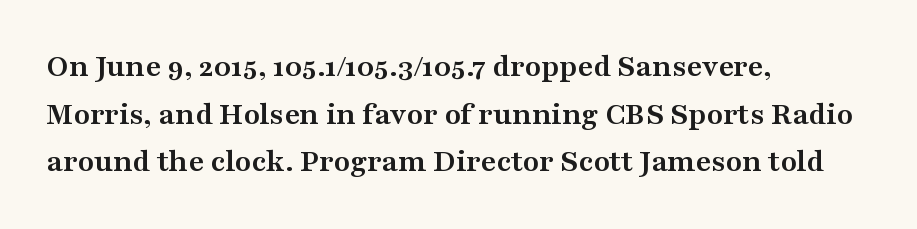
The image shows 33 px semibold, wide serif type, upright; set left-aligned, normal line spacing (1.44x), normal letter spacing, not underlined; medium stroke contrast and a medium x-height.
